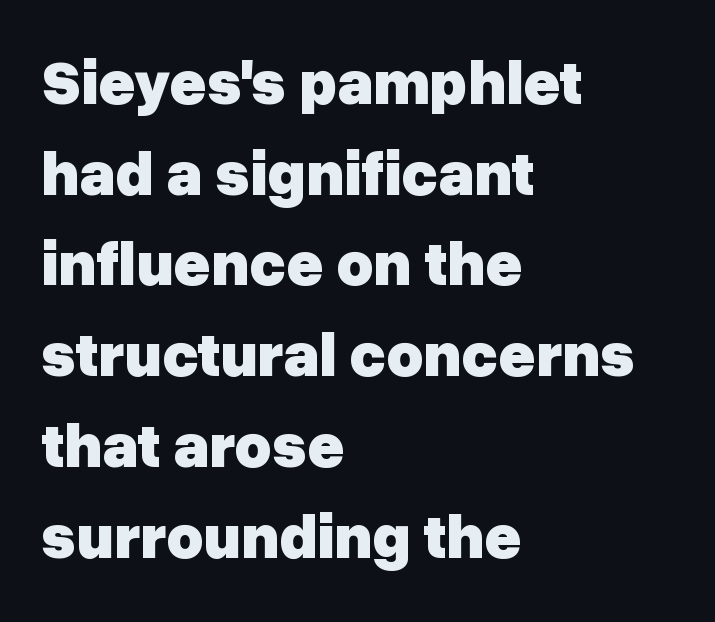
{"serif": "no", "italic": "no", "bold": "yes", "weight": "heavy", "width": "normal", "stroke_contrast": "low", "x_height": "medium", "monospaced": "no", "underline": "no", "align": "left", "line_spacing": "normal", "line_spacing_ratio": 1.44, "letter_spacing": "normal", "letter_spacing_em": 0.0, "glyph_px": 63}
